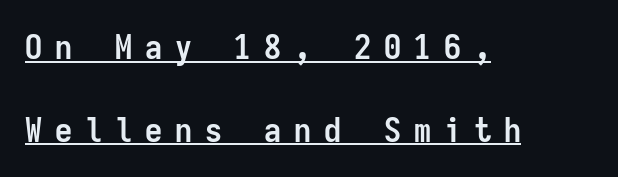
{"serif": "no", "italic": "no", "bold": "yes", "weight": "semibold", "width": "condensed", "stroke_contrast": "low", "x_height": "medium", "monospaced": "yes", "underline": "yes", "align": "left", "line_spacing": "loose", "line_spacing_ratio": 2.44, "letter_spacing": "wide", "letter_spacing_em": 0.38, "glyph_px": 34}
